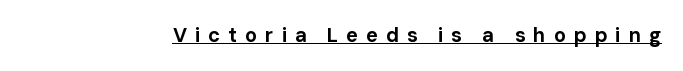
Posture: vertical. Has an underline been added? It has. Plenty of ink on the page — the face is bold. The passage shown has open, widely tracked lettering throughout.
